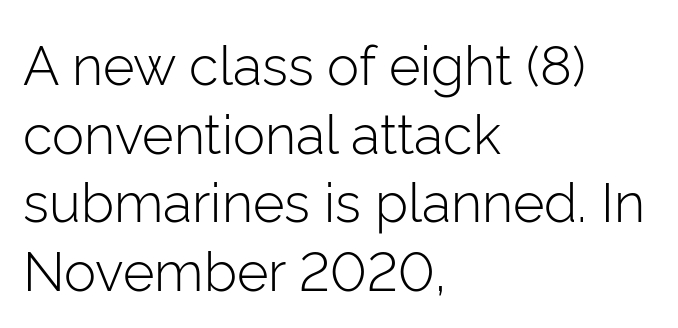
Varying glyph widths throughout — classic text-font behaviour. The gaps between neighbouring characters are ordinary and unremarkable. Stems here are at most as thick as an everyday book face. A classic flush-left, rag-right setting is used for this passage. A roman cut, with each character standing at attention.
